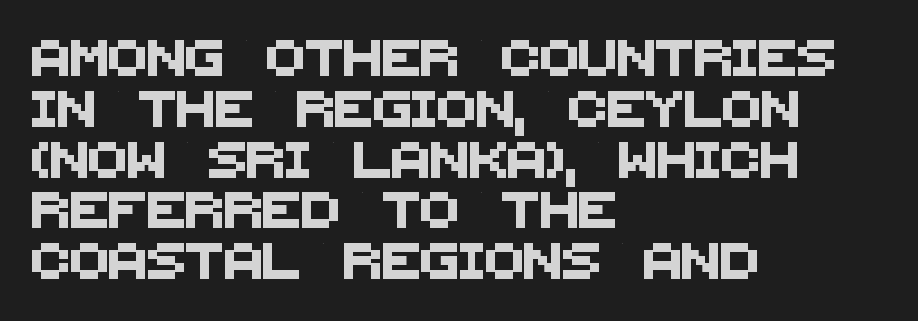
The image shows 36 px sans-serif type; set left-aligned, normal line spacing (1.41x), normal letter spacing, not underlined; medium stroke contrast and a large x-height.
